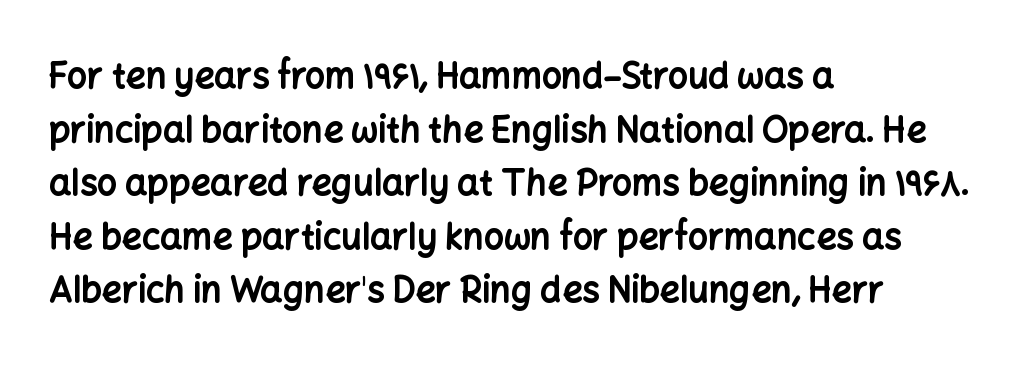
Each new line begins a customary step beneath the previous one. Ordinary non-slanted type is in use. Heavy, bold letterforms. Short and long lines alike share a common starting point at left. Descenders are the only things crossing below the line.
